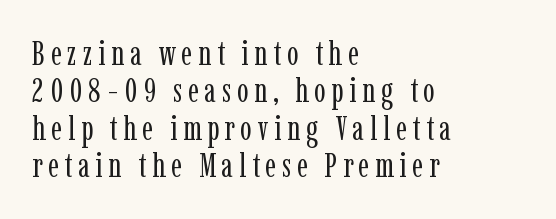
{"serif": "yes", "italic": "no", "bold": "no", "weight": "regular", "width": "condensed", "stroke_contrast": "low", "x_height": "medium", "monospaced": "no", "underline": "no", "align": "left", "line_spacing": "tight", "line_spacing_ratio": 1.1, "glyph_px": 34}
